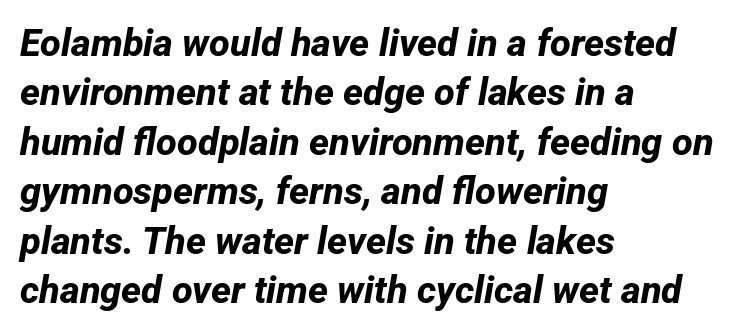
The strokes are fattened all the way to bold. The space beneath each line is pristine and unruled. Which margin do the lines hug? The left one — the right edge is uneven. A typesetter would label this face a sans.
